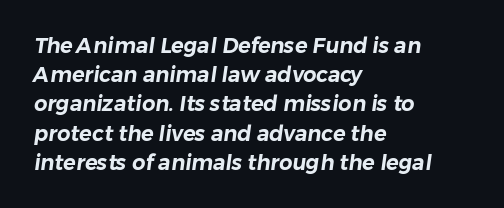
Q: Is the text underlined? A: No.
Q: How is the paragraph aligned? A: Left-aligned.
Q: Is the spacing between letters normal or unusually wide? A: Normal.
Q: Is the spacing between lines tight, normal or loose? A: Normal.
